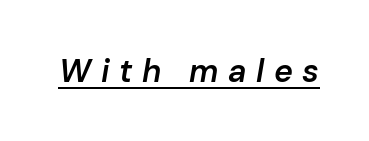
{"italic": "yes", "lean": "right", "slant_degrees": 10, "bold": "semi", "weight": "semibold", "width": "normal", "stroke_contrast": "low", "x_height": "medium", "monospaced": "no", "underline": "yes", "letter_spacing": "wide", "letter_spacing_em": 0.3, "glyph_px": 32}
